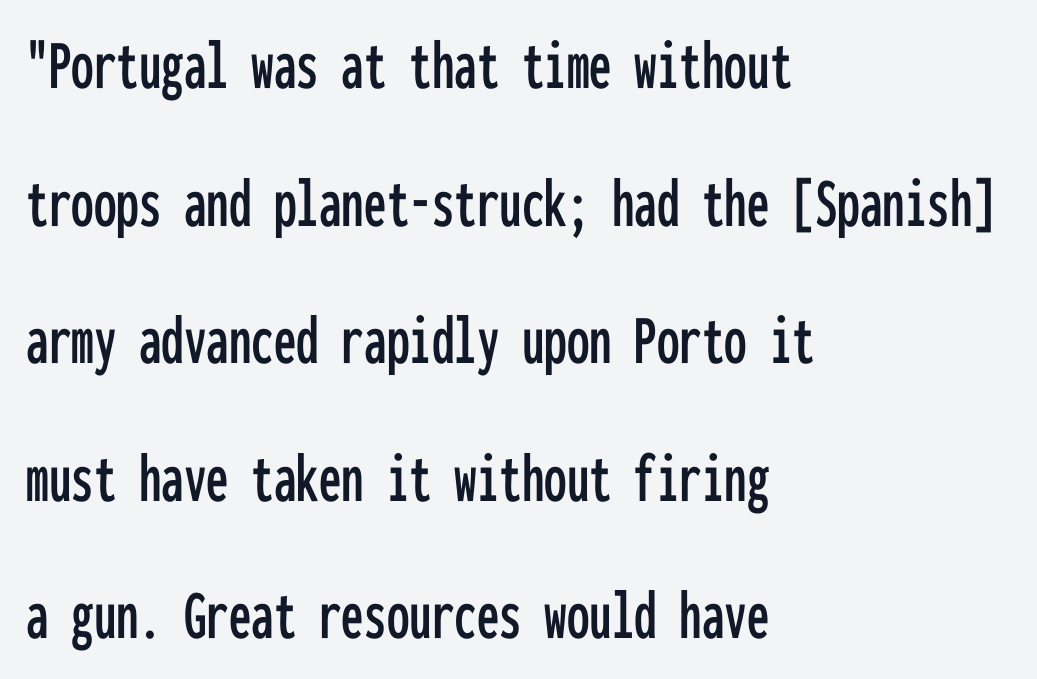
The image shows 72 px condensed sans-serif type, upright, monospaced; set left-aligned, loose line spacing (1.91x), normal letter spacing, not underlined; low stroke contrast and a medium x-height.
